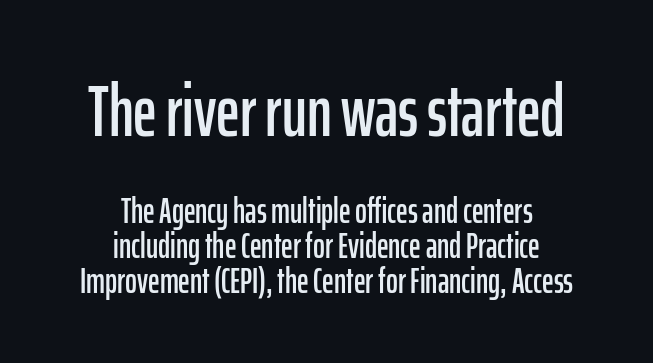
Q: Is the text italic (slanted)? A: No, it is upright.
Q: Is the typeface a serif or a sans-serif typeface? A: Sans-serif.
Q: Is the text underlined? A: No.
Q: How is the paragraph aligned? A: Centered.
Q: Is the spacing between letters normal or unusually wide? A: Normal.
Q: Is the spacing between lines tight, normal or loose? A: Tight.
Q: Which block of text is set in a larger size, the first (top) or the second (bottom)? A: The first (top) one.
Q: Width (condensed, normal, or wide)? A: Condensed.
Q: Stroke contrast? A: Low.
Q: x-height? A: Medium.
Q: Monospaced? A: No.
